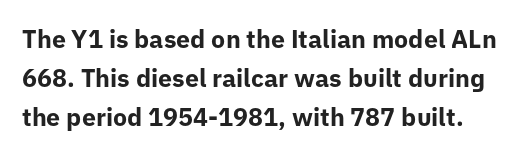
The image shows 25 px bold type, upright; set normal line spacing (1.56x), normal letter spacing, not underlined.
